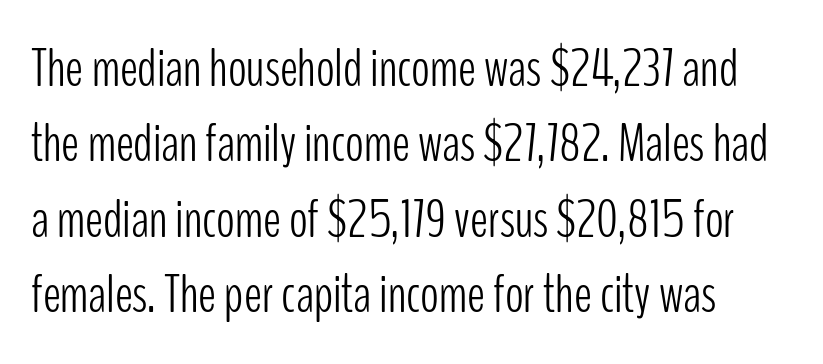
Q: Is the text bold? A: No.
Q: Is the text italic (slanted)? A: No, it is upright.
Q: Is the typeface a serif or a sans-serif typeface? A: Sans-serif.
Q: Is the text underlined? A: No.
Q: Is the spacing between letters normal or unusually wide? A: Normal.
Q: Is the spacing between lines tight, normal or loose? A: Normal.
Q: Width (condensed, normal, or wide)? A: Condensed.
Q: Stroke contrast? A: Low.
Q: x-height? A: Medium.
Q: Monospaced? A: No.
